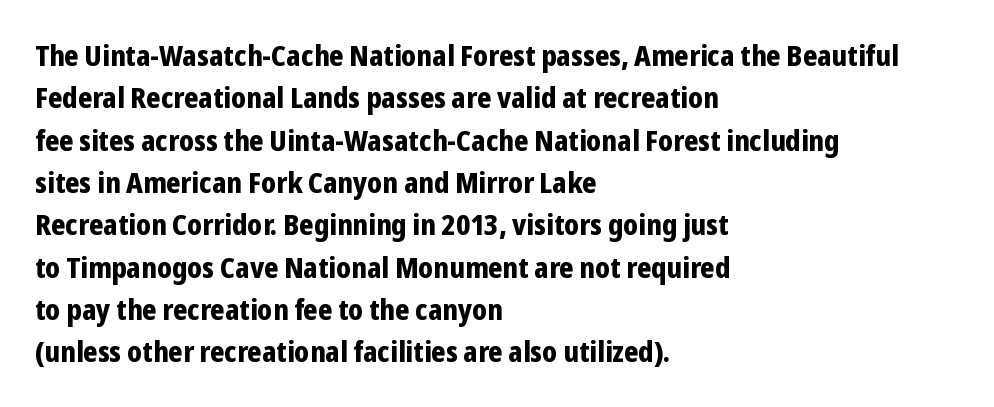
The image shows 29 px bold, condensed sans-serif type, upright; set left-aligned, normal line spacing (1.46x), normal letter spacing, not underlined; low stroke contrast and a medium x-height.
